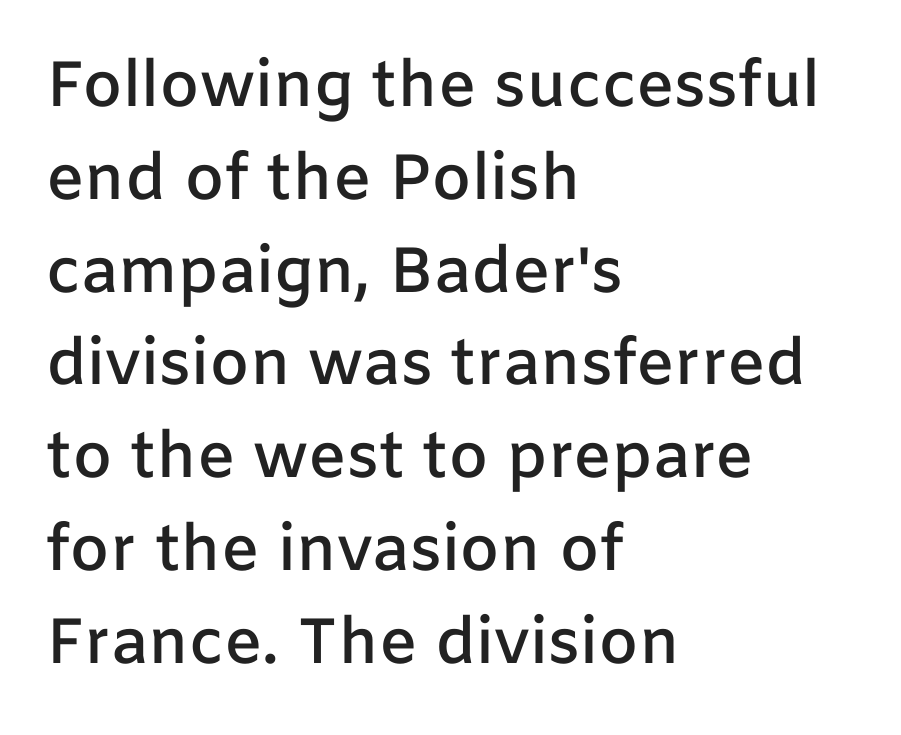
The image shows 64 px semibold sans-serif type, upright; set left-aligned, normal line spacing (1.45x), normal letter spacing, not underlined; low stroke contrast and a medium x-height.
